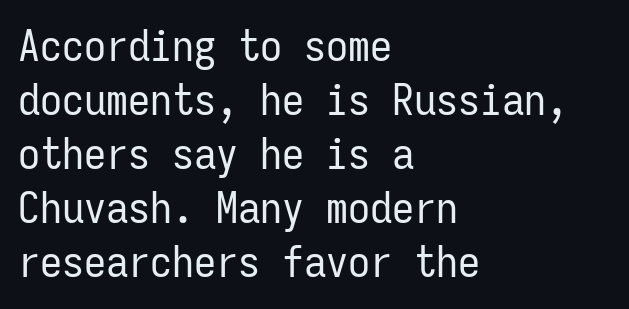
Q: Is the text bold? A: No.
Q: Is the text italic (slanted)? A: No, it is upright.
Q: Is the typeface a serif or a sans-serif typeface? A: Sans-serif.
Q: Is the text underlined? A: No.
Q: How is the paragraph aligned? A: Left-aligned.
Q: Is the spacing between letters normal or unusually wide? A: Normal.
Q: Width (condensed, normal, or wide)? A: Condensed.
Q: Stroke contrast? A: Low.
Q: x-height? A: Medium.
Q: Monospaced? A: Yes.
